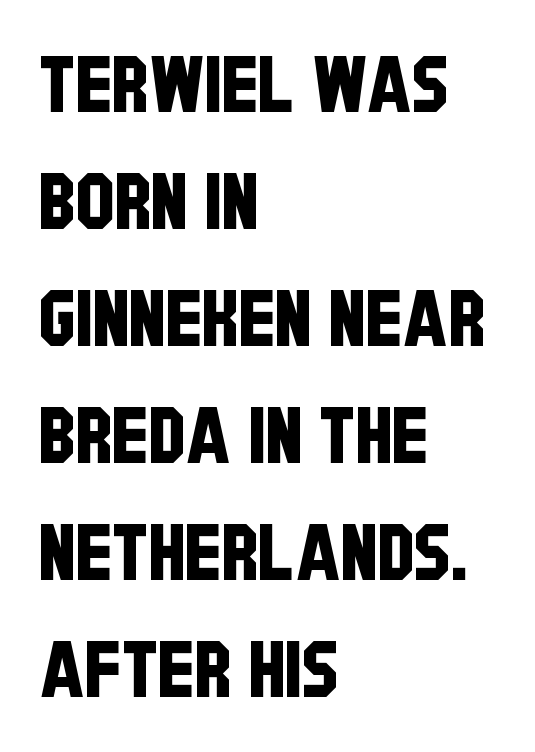
The image shows 78 px condensed sans-serif type; set left-aligned, normal line spacing (1.5x), normal letter spacing, not underlined; low stroke contrast and a large x-height.
